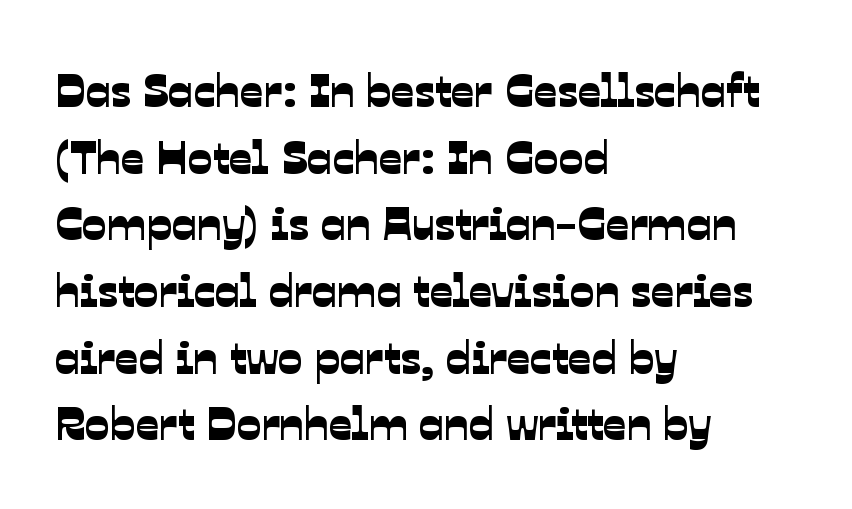
Q: Is the typeface a serif or a sans-serif typeface? A: Sans-serif.
Q: Is the text underlined? A: No.
Q: How is the paragraph aligned? A: Left-aligned.
Q: Is the spacing between letters normal or unusually wide? A: Normal.
Q: Is the spacing between lines tight, normal or loose? A: Normal.
Q: Width (condensed, normal, or wide)? A: Normal.
Q: Stroke contrast? A: Low.
Q: x-height? A: Medium.
Q: Monospaced? A: No.
